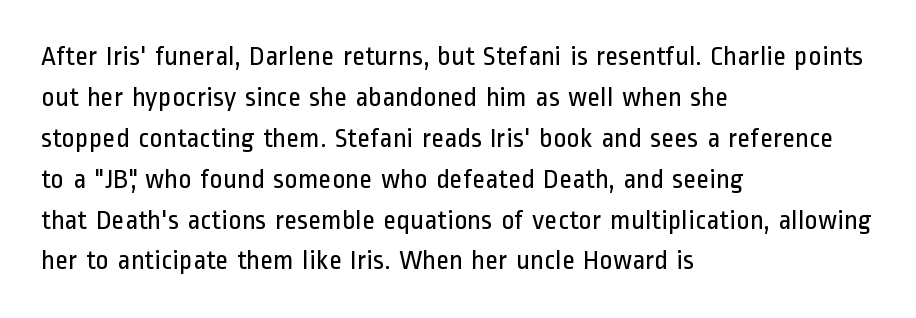
The image shows 28 px regular-weight, condensed sans-serif type, upright; set left-aligned, normal line spacing (1.46x), normal letter spacing, not underlined; low stroke contrast and a medium x-height.
